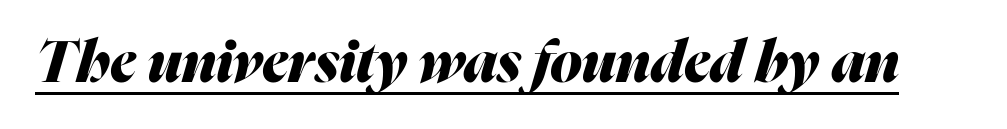
In terms of weight, the rendering is a true, heavy bold. Short note: letters normally spaced. Every word sits above its own underline. Note the varied advance widths — an 'i' is clearly narrower than an 'm'. The text carries the slant typical of an italic or oblique font.
